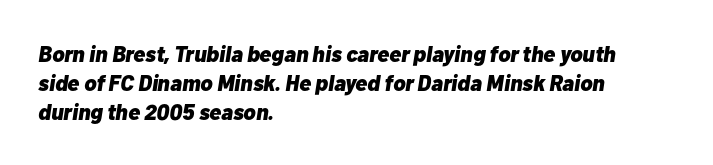
The image shows 22 px bold type, italic (leaning right); set left-aligned, normal line spacing (1.32x), normal letter spacing, not underlined.
